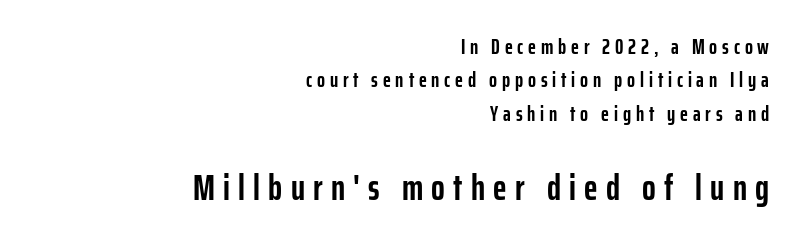
The designer went with a sans here, leaving each stem footless. Typesetter's note — lower block bumped up in size, upper block left smaller. No italicization has been applied; the sample stays upright. These lines stack with their right ends in a neat column. The face used here is proportionally spaced, like ordinary book or web type.
